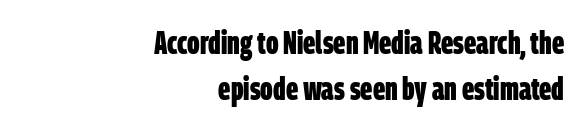
Q: Is the text bold? A: Yes.
Q: Is the typeface a serif or a sans-serif typeface? A: Sans-serif.
Q: Is the text underlined? A: No.
Q: How is the paragraph aligned? A: Right-aligned.
Q: Is the spacing between letters normal or unusually wide? A: Normal.
Q: Is the spacing between lines tight, normal or loose? A: Normal.
Q: Width (condensed, normal, or wide)? A: Condensed.
Q: Stroke contrast? A: Low.
Q: x-height? A: Large.
Q: Monospaced? A: No.
